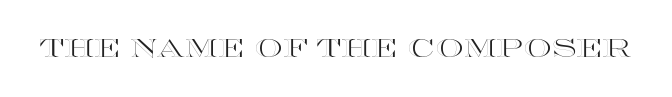
The image shows 25 px text type, upright; set normal letter spacing, not underlined.
